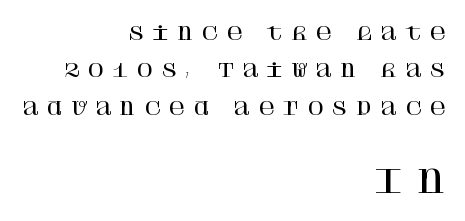
{"serif": "yes", "italic": "no", "width": "normal", "stroke_contrast": "high", "x_height": "large", "underline": "no", "align": "right", "line_spacing": "loose", "line_spacing_ratio": 2.07, "letter_spacing": "wide", "letter_spacing_em": 0.43, "larger_block": "second", "size_ratio": 1.78, "glyph_px": 32}
